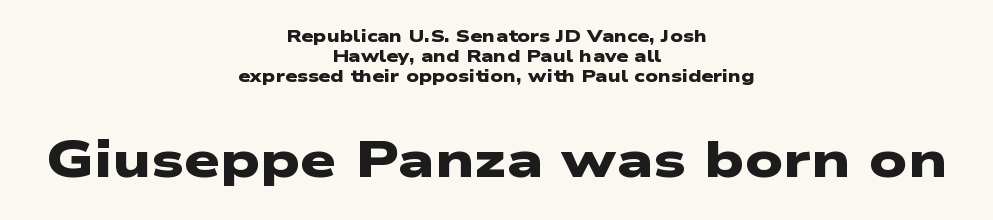
{"serif": "no", "bold": "yes", "weight": "heavy", "width": "wide", "stroke_contrast": "low", "x_height": "medium", "monospaced": "no", "underline": "no", "align": "center", "line_spacing_ratio": 1.19, "letter_spacing": "normal", "letter_spacing_em": 0.0, "larger_block": "second", "size_ratio": 3.0, "glyph_px": 51}
